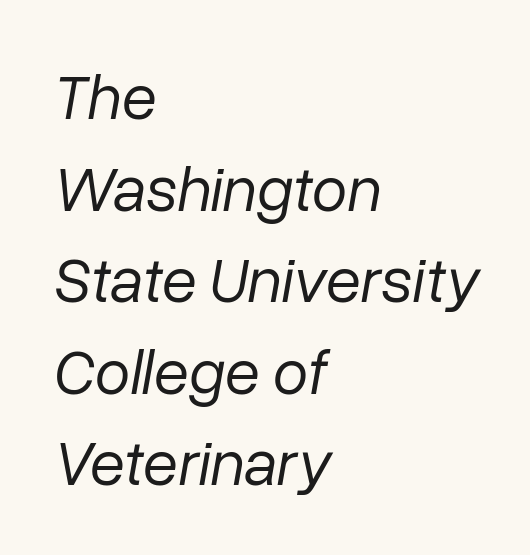
This sample keeps an unexceptional amount of space between lines. Ink coverage per letter is moderate at most. The rendering applies a slant to the glyphs. This sample has the flowing, uneven cadence of proportional lettering. Is the block centered? No — it sits flush against the left margin. Just letters on the line, the space beneath them empty.
